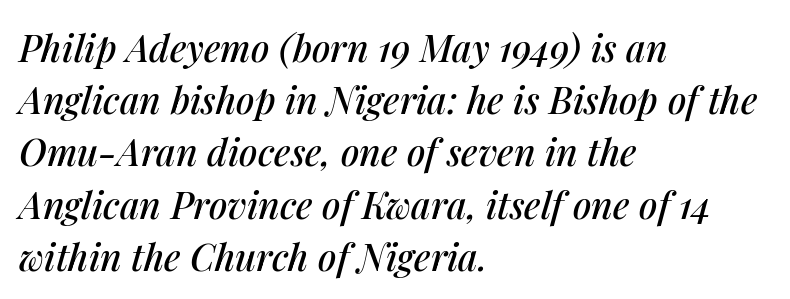
{"italic": "yes", "lean": "right", "slant_degrees": 14, "width": "normal", "stroke_contrast": "medium", "x_height": "medium", "monospaced": "no", "underline": "no", "align": "left", "line_spacing": "normal", "line_spacing_ratio": 1.41, "letter_spacing": "normal", "letter_spacing_em": 0.0, "glyph_px": 37}
